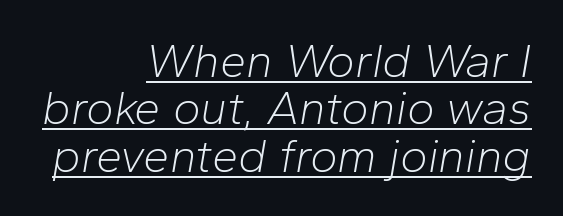
{"italic": "yes", "lean": "right", "slant_degrees": 10, "bold": "no", "weight": "light", "width": "normal", "stroke_contrast": "low", "x_height": "medium", "monospaced": "no", "underline": "yes", "align": "right", "line_spacing": "tight", "line_spacing_ratio": 1.01, "letter_spacing": "normal", "letter_spacing_em": 0.0, "glyph_px": 47}
